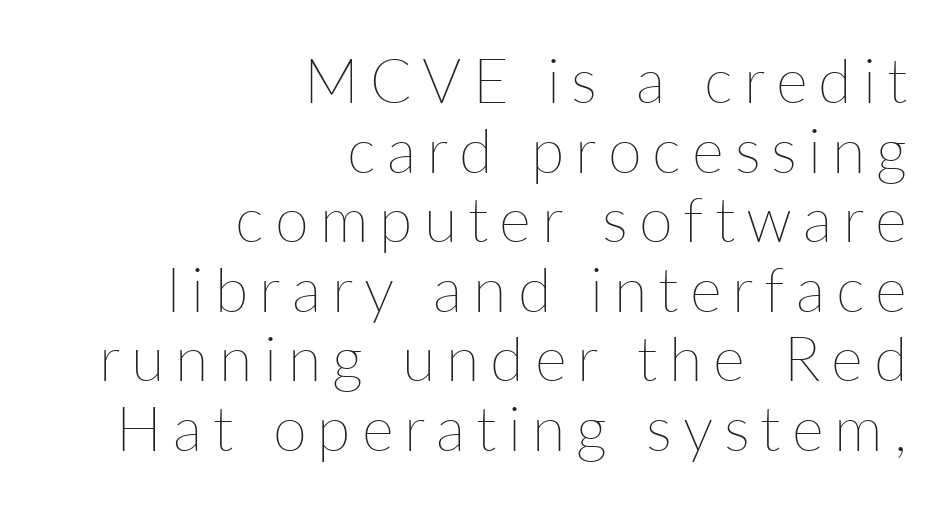
Q: Is the text bold? A: No.
Q: Is the text italic (slanted)? A: No, it is upright.
Q: Is the text underlined? A: No.
Q: How is the paragraph aligned? A: Right-aligned.
Q: Is the spacing between lines tight, normal or loose? A: Tight.
Q: Width (condensed, normal, or wide)? A: Normal.
Q: Stroke contrast? A: Low.
Q: x-height? A: Medium.
Q: Monospaced? A: No.
